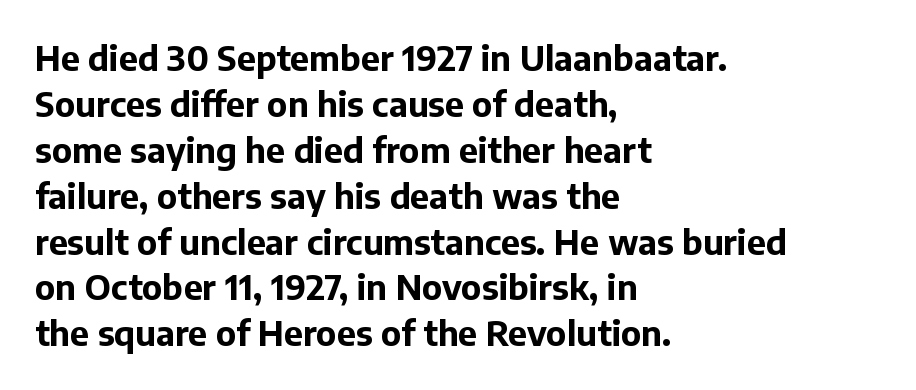
The image shows 34 px bold sans-serif type, upright; set left-aligned, normal line spacing (1.35x), normal letter spacing, not underlined; low stroke contrast and a medium x-height.
